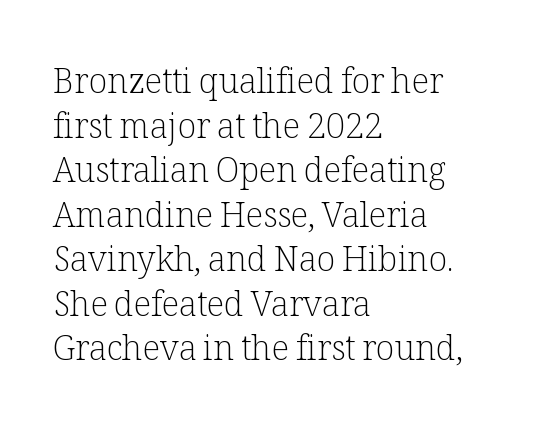
The image shows 34 px light serif type, upright; set left-aligned, normal line spacing (1.31x), normal letter spacing, not underlined; low stroke contrast and a medium x-height.
